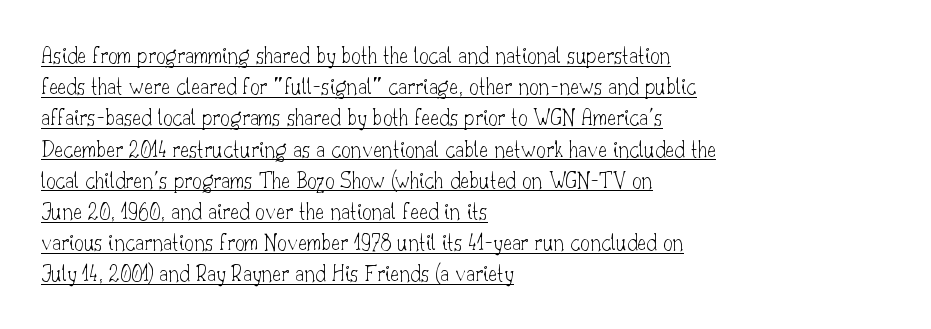
{"italic": "no", "bold": "no", "underline": "yes", "align": "left", "line_spacing": "normal", "line_spacing_ratio": 1.3, "letter_spacing": "normal", "letter_spacing_em": 0.0, "glyph_px": 24}
